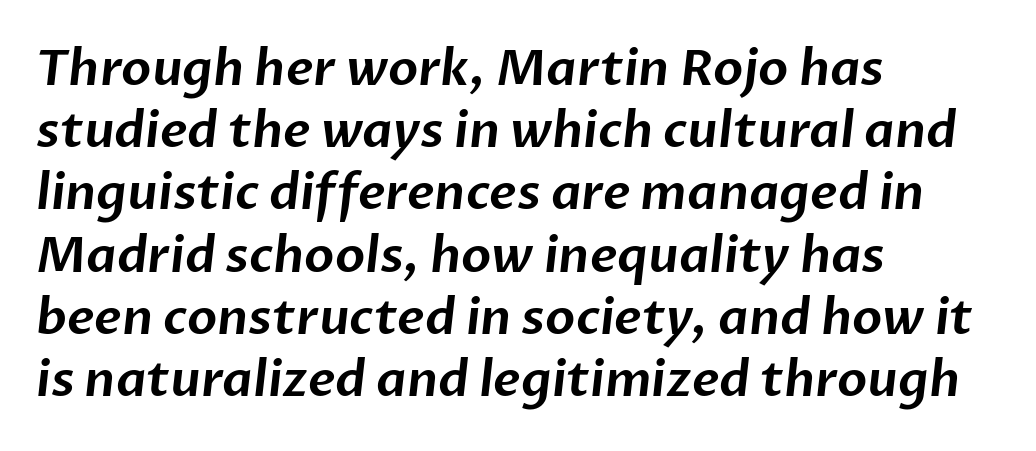
The image shows 49 px sans-serif type; set left-aligned, normal line spacing (1.27x), normal letter spacing, not underlined; low stroke contrast and a medium x-height.
